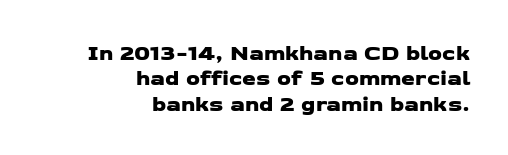
Each line ends at the same right margin while the left side varies. Look at the tracking — it's just the regular setting, nothing added. The vertical gap from one line to the next is small. Quick note: underline off.
